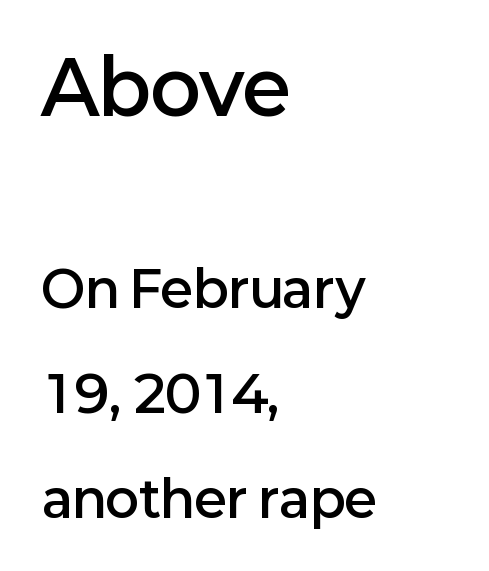
The image shows 75 px semibold sans-serif type, upright; set left-aligned, loose line spacing (2.1x), normal letter spacing, not underlined; the first (top) block is 1.5x larger; low stroke contrast and a medium x-height.
